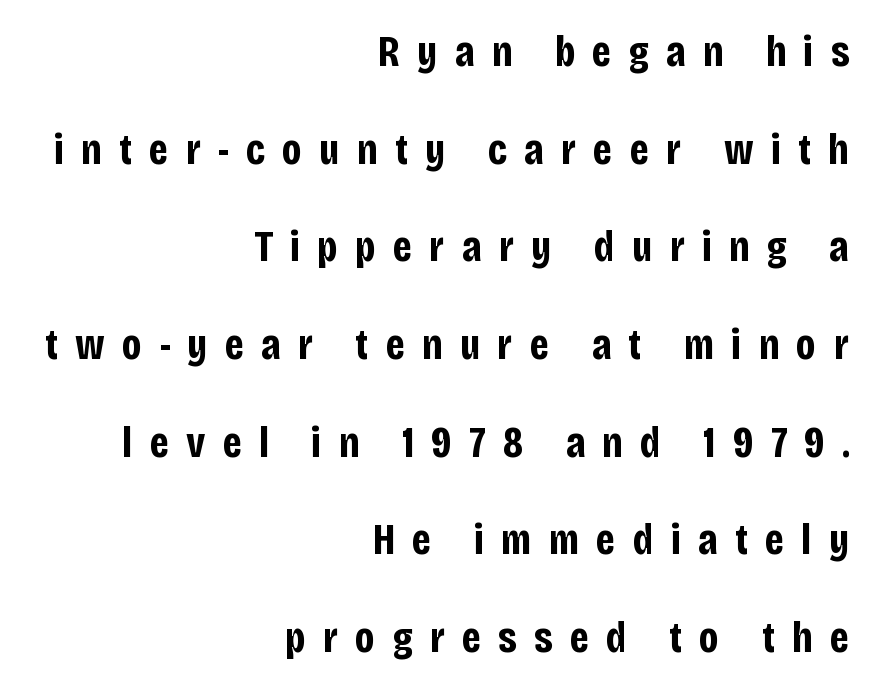
Q: Is the text bold? A: Yes.
Q: Is the text italic (slanted)? A: No, it is upright.
Q: Is the typeface a serif or a sans-serif typeface? A: Sans-serif.
Q: Is the text underlined? A: No.
Q: How is the paragraph aligned? A: Right-aligned.
Q: Is the spacing between letters normal or unusually wide? A: Unusually wide.
Q: Is the spacing between lines tight, normal or loose? A: Loose.
Q: Width (condensed, normal, or wide)? A: Condensed.
Q: Stroke contrast? A: Low.
Q: x-height? A: Large.
Q: Monospaced? A: No.
